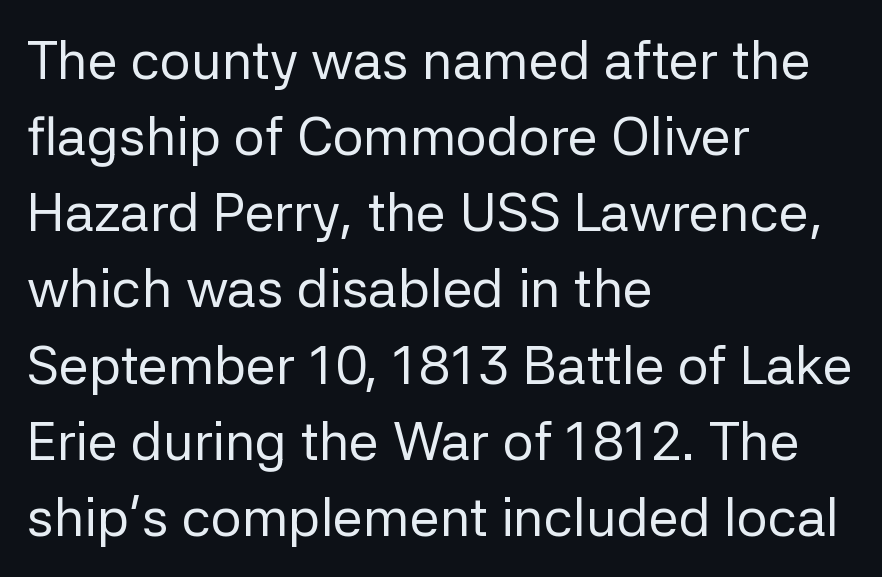
Q: Is the text bold? A: No.
Q: Is the text italic (slanted)? A: No, it is upright.
Q: Is the typeface a serif or a sans-serif typeface? A: Sans-serif.
Q: Is the text underlined? A: No.
Q: How is the paragraph aligned? A: Left-aligned.
Q: Is the spacing between letters normal or unusually wide? A: Normal.
Q: Is the spacing between lines tight, normal or loose? A: Normal.
Q: Width (condensed, normal, or wide)? A: Normal.
Q: Stroke contrast? A: Low.
Q: x-height? A: Medium.
Q: Monospaced? A: No.
